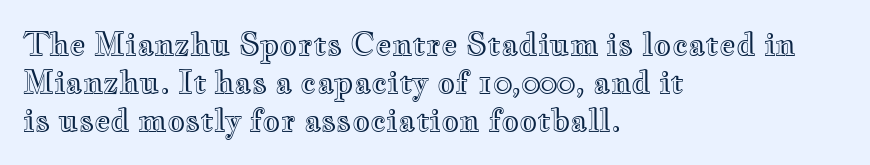
{"italic": "no", "width": "wide", "x_height": "small", "monospaced": "no", "underline": "no", "align": "left", "line_spacing_ratio": 1.23, "letter_spacing": "normal", "letter_spacing_em": 0.0, "glyph_px": 31}
